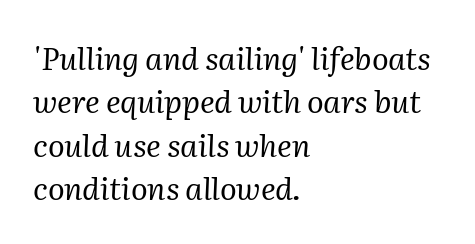
Typeset ragged right — the left edge is the straight one. Summary of weight: not heavy and not bold. The block of text has a typical density, with ordinary space between rows. The font family rendered here belongs to the serif group.
